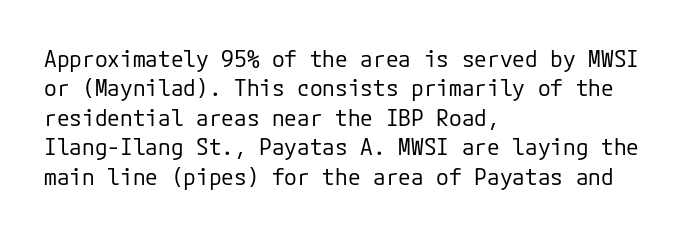
{"italic": "no", "bold": "no", "underline": "no", "align": "left", "line_spacing": "normal", "line_spacing_ratio": 1.28, "letter_spacing": "normal", "letter_spacing_em": 0.0, "glyph_px": 23}
